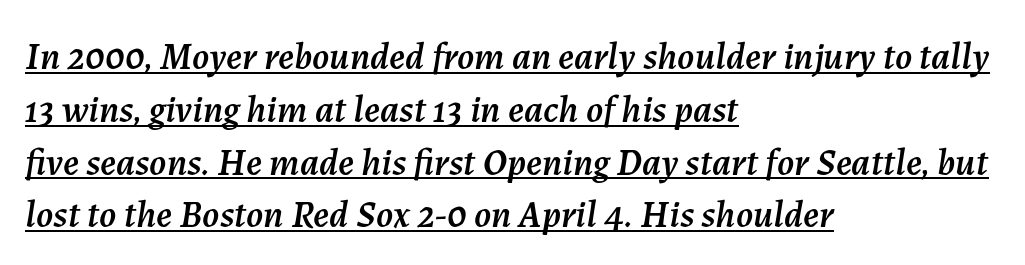
Q: Is the text italic (slanted)? A: Yes, it leans right by about 7 degrees.
Q: Is the text underlined? A: Yes.
Q: How is the paragraph aligned? A: Left-aligned.
Q: Is the spacing between letters normal or unusually wide? A: Normal.
Q: Is the spacing between lines tight, normal or loose? A: Normal.
Q: Width (condensed, normal, or wide)? A: Normal.
Q: Stroke contrast? A: Medium.
Q: x-height? A: Medium.
Q: Monospaced? A: No.
